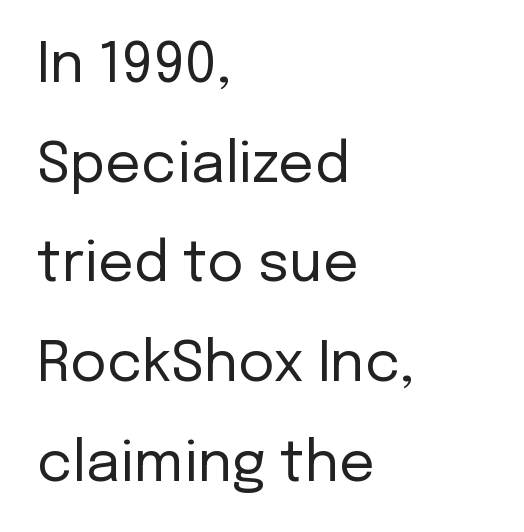
{"serif": "no", "italic": "no", "bold": "no", "weight": "regular", "width": "normal", "stroke_contrast": "low", "x_height": "medium", "monospaced": "no", "underline": "no", "align": "left", "line_spacing_ratio": 1.78, "letter_spacing": "normal", "letter_spacing_em": 0.0, "glyph_px": 56}
